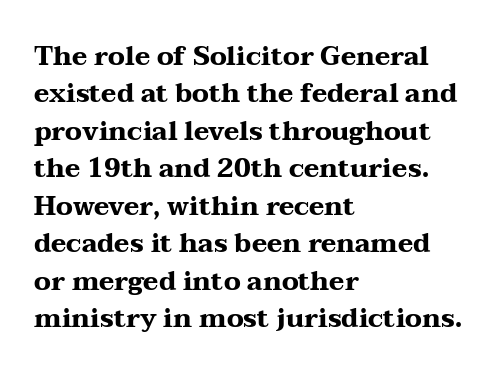
Q: Is the text bold? A: Yes.
Q: Is the text italic (slanted)? A: No, it is upright.
Q: Is the text underlined? A: No.
Q: How is the paragraph aligned? A: Left-aligned.
Q: Is the spacing between letters normal or unusually wide? A: Normal.
Q: Is the spacing between lines tight, normal or loose? A: Normal.
